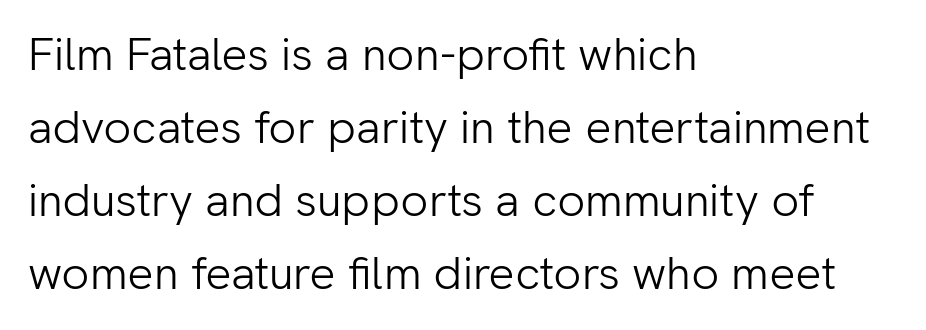
Q: Is the text bold? A: No.
Q: Is the text italic (slanted)? A: No, it is upright.
Q: Is the typeface a serif or a sans-serif typeface? A: Sans-serif.
Q: Is the text underlined? A: No.
Q: How is the paragraph aligned? A: Left-aligned.
Q: Is the spacing between letters normal or unusually wide? A: Normal.
Q: Is the spacing between lines tight, normal or loose? A: Normal.
Q: Width (condensed, normal, or wide)? A: Normal.
Q: Stroke contrast? A: Low.
Q: x-height? A: Medium.
Q: Monospaced? A: No.
